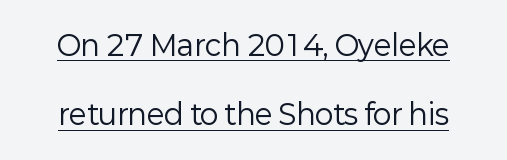
{"serif": "no", "italic": "no", "bold": "no", "weight": "regular", "width": "normal", "stroke_contrast": "low", "x_height": "medium", "monospaced": "no", "underline": "yes", "line_spacing": "loose", "line_spacing_ratio": 2.47, "letter_spacing": "normal", "letter_spacing_em": 0.0, "glyph_px": 28}
